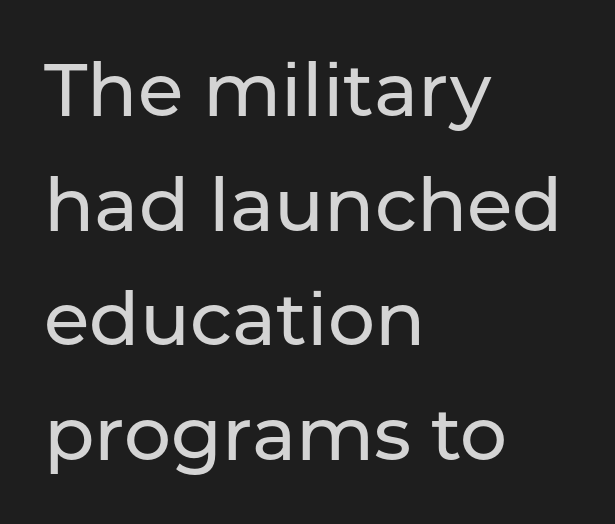
{"serif": "no", "italic": "no", "width": "normal", "stroke_contrast": "low", "x_height": "medium", "monospaced": "no", "underline": "no", "align": "left", "line_spacing": "normal", "line_spacing_ratio": 1.55, "letter_spacing": "normal", "letter_spacing_em": 0.0, "glyph_px": 74}
